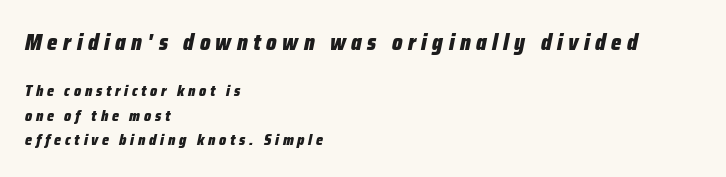
Q: Is the text bold? A: Yes.
Q: Is the text italic (slanted)? A: Yes, it leans right by about 12 degrees.
Q: Is the text underlined? A: No.
Q: How is the paragraph aligned? A: Left-aligned.
Q: Is the spacing between letters normal or unusually wide? A: Unusually wide.
Q: Is the spacing between lines tight, normal or loose? A: Normal.
Q: Which block of text is set in a larger size, the first (top) or the second (bottom)? A: The first (top) one.
